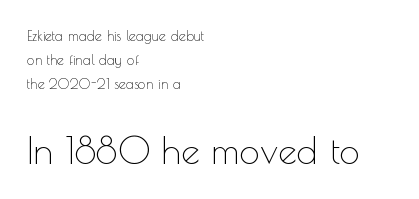
The image shows 37 px thin sans-serif type, upright; set left-aligned, normal line spacing (1.7x), normal letter spacing, not underlined; the second (bottom) block is 2.64x larger; a small x-height.
